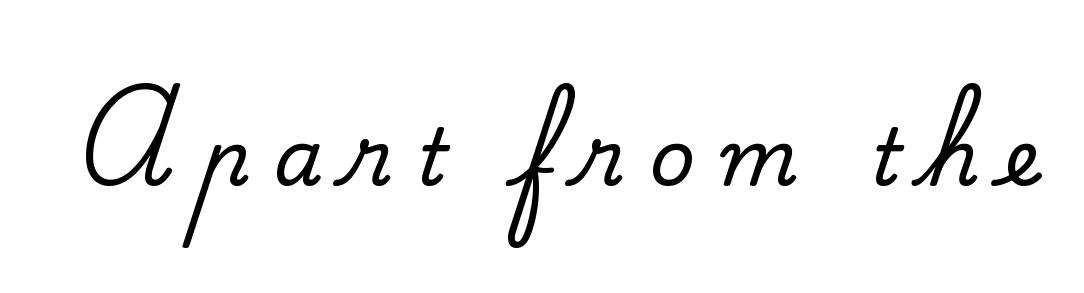
The image shows 79 px serif type; set unusually wide letter spacing (+0.31 em), not underlined; medium stroke contrast and a small x-height.
